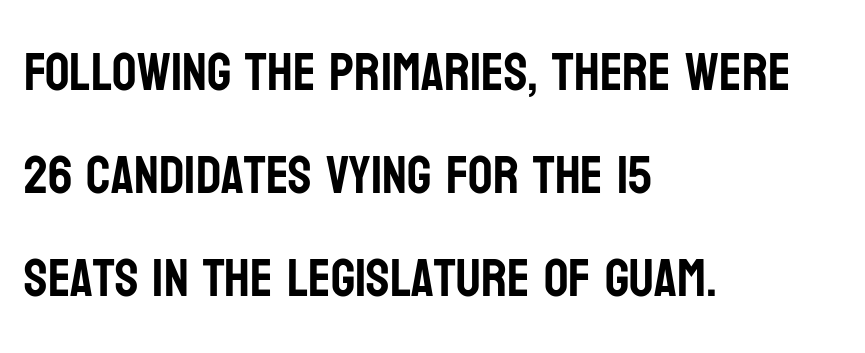
Q: Is the text italic (slanted)? A: No, it is upright.
Q: Is the typeface a serif or a sans-serif typeface? A: Sans-serif.
Q: Is the text underlined? A: No.
Q: How is the paragraph aligned? A: Left-aligned.
Q: Is the spacing between letters normal or unusually wide? A: Normal.
Q: Is the spacing between lines tight, normal or loose? A: Loose.
Q: Width (condensed, normal, or wide)? A: Condensed.
Q: Stroke contrast? A: Low.
Q: x-height? A: Large.
Q: Monospaced? A: No.
